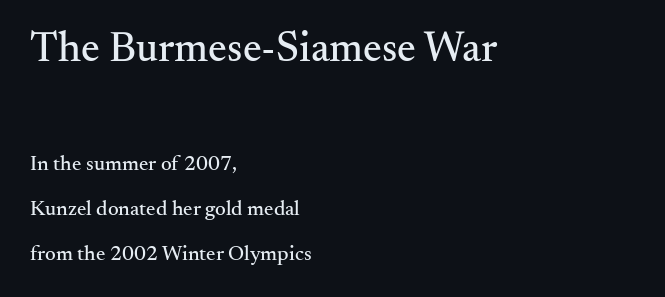
{"serif": "yes", "italic": "no", "width": "normal", "stroke_contrast": "medium", "x_height": "small", "monospaced": "no", "underline": "no", "align": "left", "line_spacing": "loose", "line_spacing_ratio": 2.15, "letter_spacing": "normal", "letter_spacing_em": 0.0, "larger_block": "first", "size_ratio": 2.0, "glyph_px": 42}
